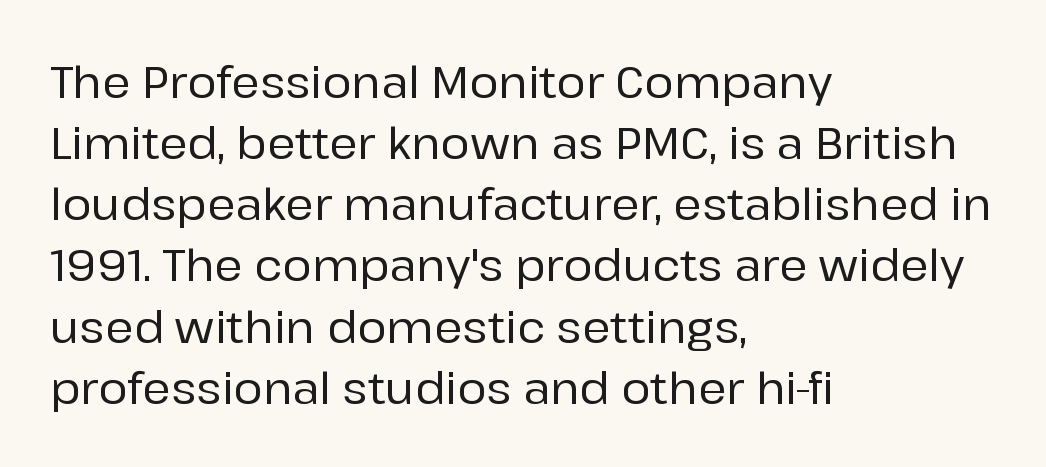
Q: Is the text italic (slanted)? A: No, it is upright.
Q: Is the typeface a serif or a sans-serif typeface? A: Sans-serif.
Q: Is the text underlined? A: No.
Q: How is the paragraph aligned? A: Left-aligned.
Q: Is the spacing between letters normal or unusually wide? A: Normal.
Q: Is the spacing between lines tight, normal or loose? A: Normal.
Q: Width (condensed, normal, or wide)? A: Normal.
Q: Stroke contrast? A: Low.
Q: x-height? A: Medium.
Q: Monospaced? A: No.
